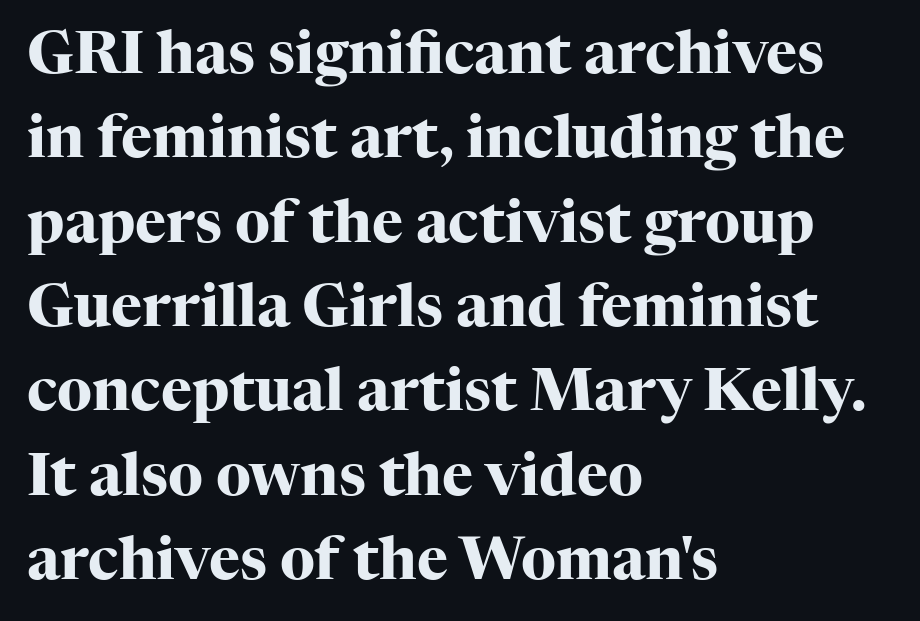
Q: Is the text bold? A: Yes.
Q: Is the text italic (slanted)? A: No, it is upright.
Q: Is the typeface a serif or a sans-serif typeface? A: Serif.
Q: Is the text underlined? A: No.
Q: How is the paragraph aligned? A: Left-aligned.
Q: Is the spacing between letters normal or unusually wide? A: Normal.
Q: Is the spacing between lines tight, normal or loose? A: Normal.
Q: Width (condensed, normal, or wide)? A: Normal.
Q: Stroke contrast? A: High.
Q: x-height? A: Medium.
Q: Monospaced? A: No.
